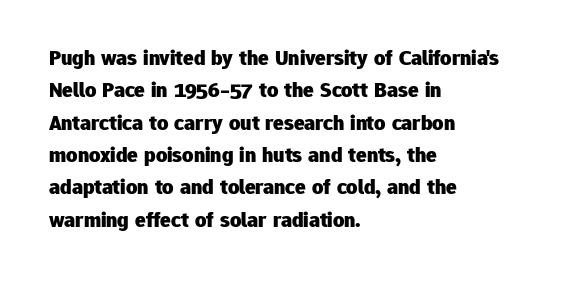
The image shows 22 px bold type, upright; set left-aligned, normal line spacing (1.47x), normal letter spacing, not underlined.
